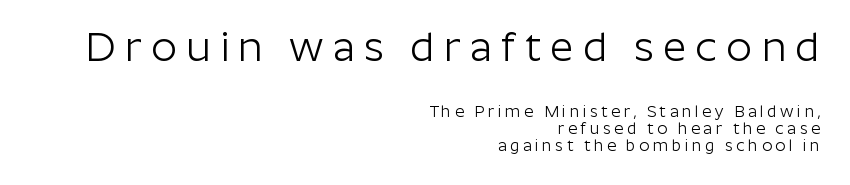
The more generous point size was reserved for the upper chunk. The letters are spread apart with noticeably loose tracking. Do the letters lean? They stand straight. Each letter keeps its own natural width here, so spacing adapts to shape.
